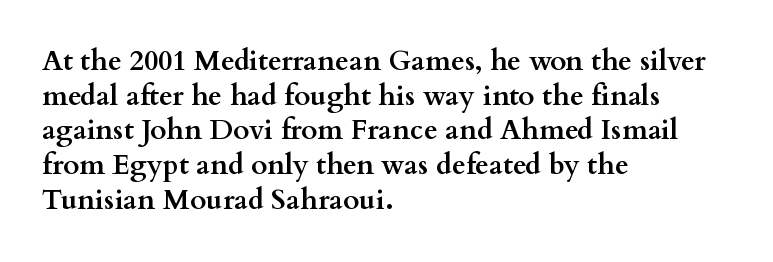
Q: Is the text bold? A: Yes.
Q: Is the text italic (slanted)? A: No, it is upright.
Q: Is the typeface a serif or a sans-serif typeface? A: Serif.
Q: Is the text underlined? A: No.
Q: How is the paragraph aligned? A: Left-aligned.
Q: Is the spacing between letters normal or unusually wide? A: Normal.
Q: Width (condensed, normal, or wide)? A: Wide.
Q: Stroke contrast? A: Medium.
Q: x-height? A: Small.
Q: Monospaced? A: No.
